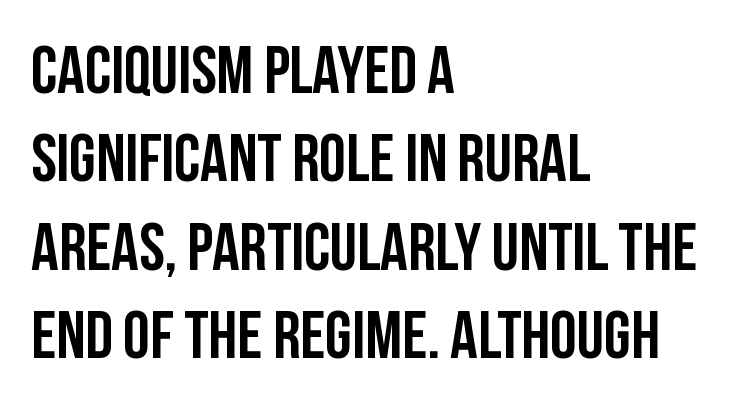
Unlike a traditional serif, this face leaves its strokes unadorned. Whoever set this chose a conventional vertical rhythm. The lines in this sample share a left origin and differ only in where they stop. Rendered with straight, roman letterforms. Underline: absent.
